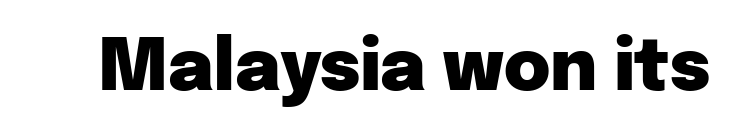
Q: Is the text bold? A: Yes.
Q: Is the text italic (slanted)? A: No, it is upright.
Q: Is the typeface a serif or a sans-serif typeface? A: Sans-serif.
Q: Is the text underlined? A: No.
Q: Is the spacing between letters normal or unusually wide? A: Normal.
Q: Width (condensed, normal, or wide)? A: Normal.
Q: Stroke contrast? A: Low.
Q: x-height? A: Medium.
Q: Monospaced? A: No.
